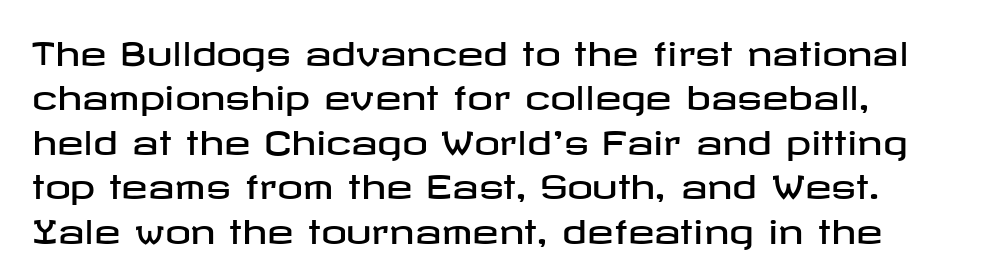
{"serif": "no", "italic": "no", "width": "wide", "stroke_contrast": "low", "x_height": "medium", "underline": "no", "line_spacing": "normal", "line_spacing_ratio": 1.39, "letter_spacing": "normal", "letter_spacing_em": 0.0, "glyph_px": 32}
